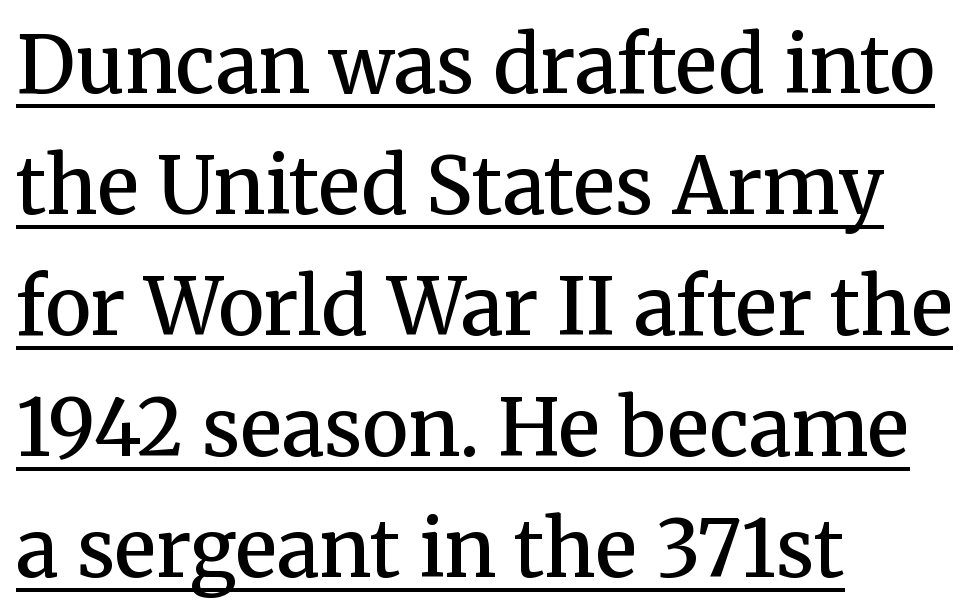
{"serif": "yes", "italic": "no", "bold": "semi", "weight": "semibold", "width": "normal", "stroke_contrast": "medium", "x_height": "medium", "monospaced": "no", "underline": "yes", "align": "left", "line_spacing": "normal", "line_spacing_ratio": 1.55, "letter_spacing": "normal", "letter_spacing_em": 0.0, "glyph_px": 78}
